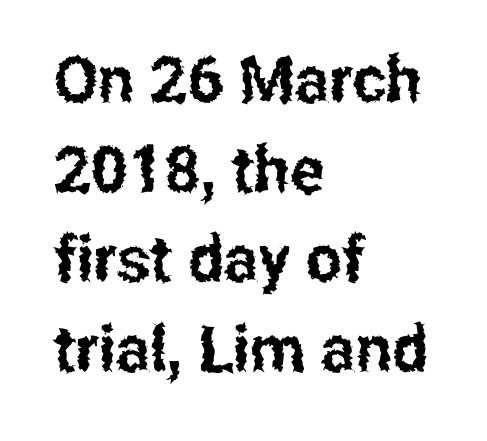
{"serif": "no", "italic": "no", "width": "condensed", "stroke_contrast": "low", "x_height": "medium", "monospaced": "no", "underline": "no", "align": "left", "line_spacing": "normal", "line_spacing_ratio": 1.4, "letter_spacing": "normal", "letter_spacing_em": 0.0, "glyph_px": 64}
